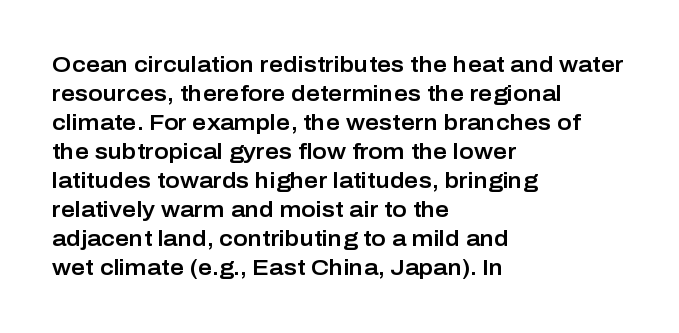
Q: Is the text italic (slanted)? A: No, it is upright.
Q: Is the text underlined? A: No.
Q: How is the paragraph aligned? A: Left-aligned.
Q: Is the spacing between letters normal or unusually wide? A: Normal.
Q: Is the spacing between lines tight, normal or loose? A: Normal.
